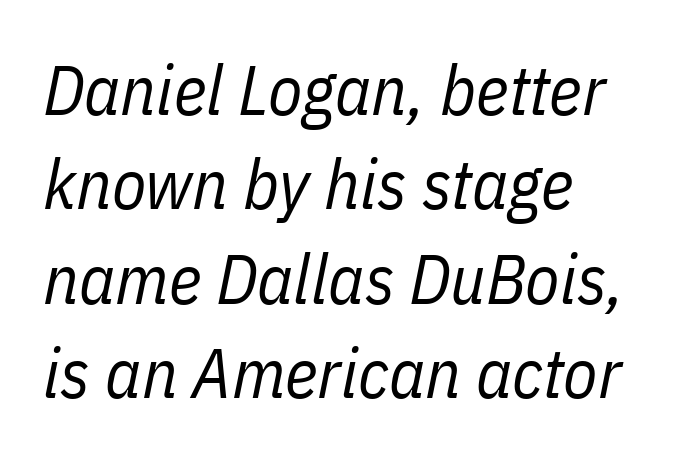
{"italic": "yes", "lean": "right", "slant_degrees": 11, "bold": "no", "weight": "regular", "width": "condensed", "stroke_contrast": "low", "x_height": "medium", "monospaced": "no", "underline": "no", "align": "left", "line_spacing": "normal", "line_spacing_ratio": 1.35, "letter_spacing": "normal", "letter_spacing_em": 0.0, "glyph_px": 70}
